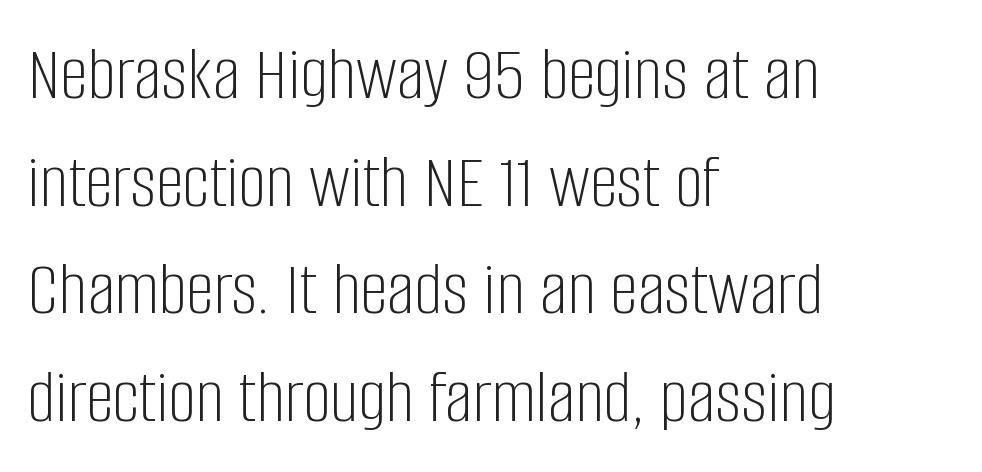
The image shows 78 px light, condensed sans-serif type, upright; set left-aligned, normal line spacing (1.38x), normal letter spacing, not underlined; low stroke contrast and a large x-height.
